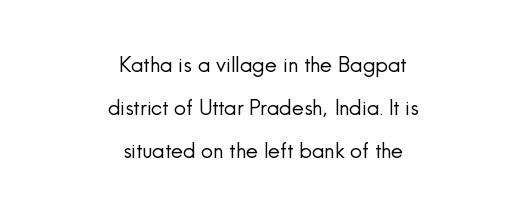
{"italic": "no", "bold": "no", "underline": "no", "align": "center", "line_spacing": "loose", "line_spacing_ratio": 2.05, "letter_spacing": "normal", "letter_spacing_em": 0.0, "glyph_px": 21}
